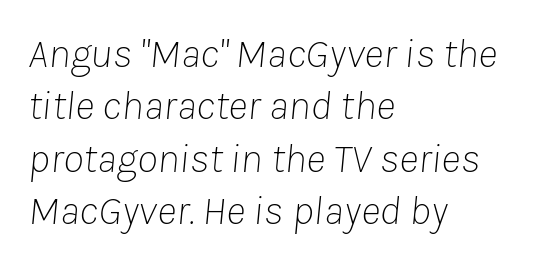
Q: Is the text bold? A: No.
Q: Is the text italic (slanted)? A: Yes, it leans right by about 8 degrees.
Q: Is the text underlined? A: No.
Q: How is the paragraph aligned? A: Left-aligned.
Q: Is the spacing between letters normal or unusually wide? A: Normal.
Q: Is the spacing between lines tight, normal or loose? A: Normal.
Q: Width (condensed, normal, or wide)? A: Normal.
Q: Stroke contrast? A: Low.
Q: x-height? A: Medium.
Q: Monospaced? A: No.
